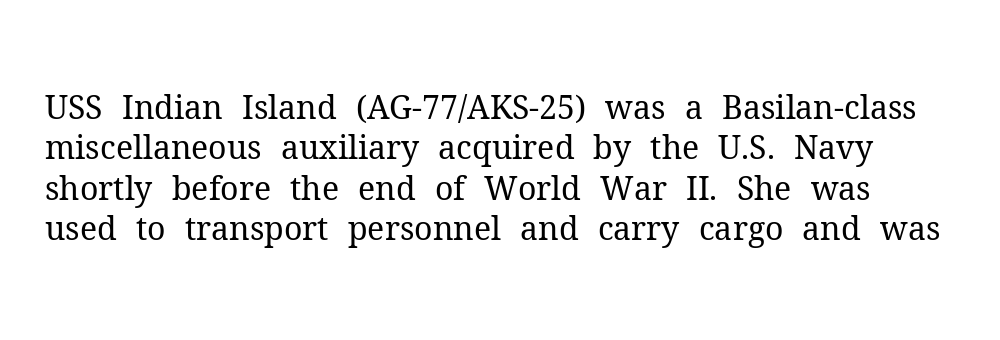
{"serif": "yes", "italic": "no", "bold": "no", "weight": "regular", "width": "normal", "stroke_contrast": "medium", "x_height": "medium", "monospaced": "no", "underline": "no", "line_spacing": "normal", "line_spacing_ratio": 1.26, "letter_spacing": "normal", "letter_spacing_em": 0.0, "glyph_px": 32}
